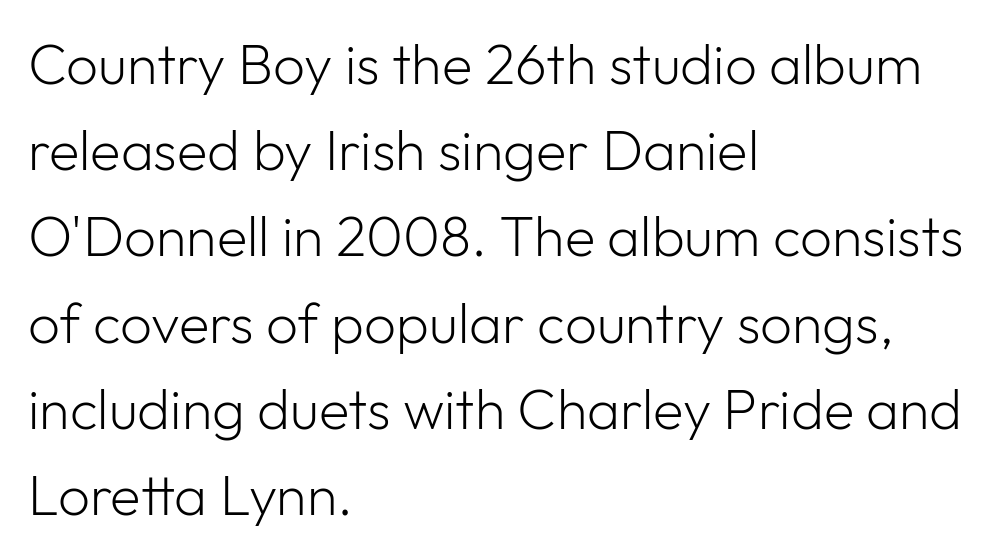
The image shows 56 px light sans-serif type, upright; set left-aligned, normal line spacing (1.54x), normal letter spacing, not underlined; low stroke contrast and a medium x-height.
